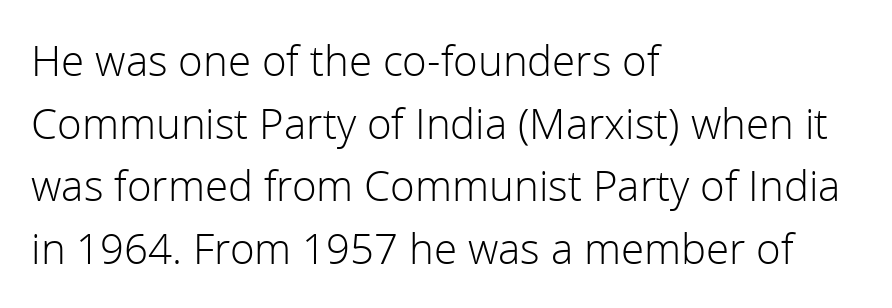
{"serif": "no", "italic": "no", "bold": "no", "weight": "light", "width": "normal", "stroke_contrast": "low", "x_height": "medium", "monospaced": "no", "underline": "no", "align": "left", "line_spacing": "normal", "line_spacing_ratio": 1.49, "letter_spacing": "normal", "letter_spacing_em": 0.0, "glyph_px": 42}
